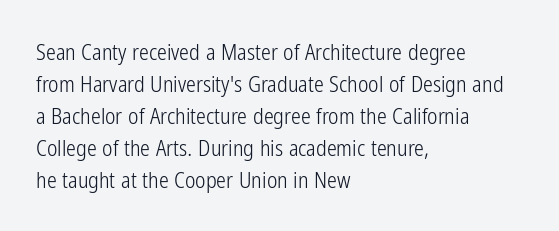
The image shows 22 px text type, upright; set left-aligned, normal line spacing (1.45x), normal letter spacing, not underlined.
